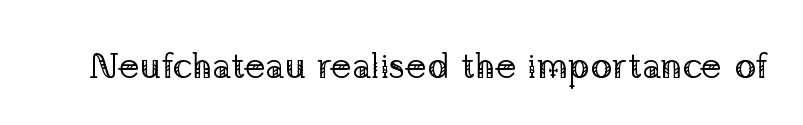
{"serif": "yes", "italic": "no", "bold": "no", "weight": "regular", "width": "normal", "stroke_contrast": "low", "x_height": "medium", "monospaced": "no", "underline": "no", "letter_spacing": "normal", "letter_spacing_em": 0.0, "glyph_px": 36}
